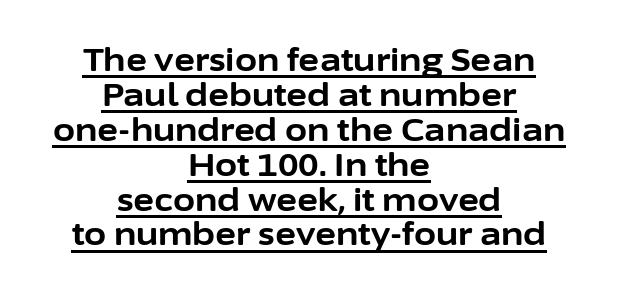
The image shows 32 px bold sans-serif type, upright; set centered, tight line spacing (1.09x), normal letter spacing, underlined; low stroke contrast and a medium x-height.
